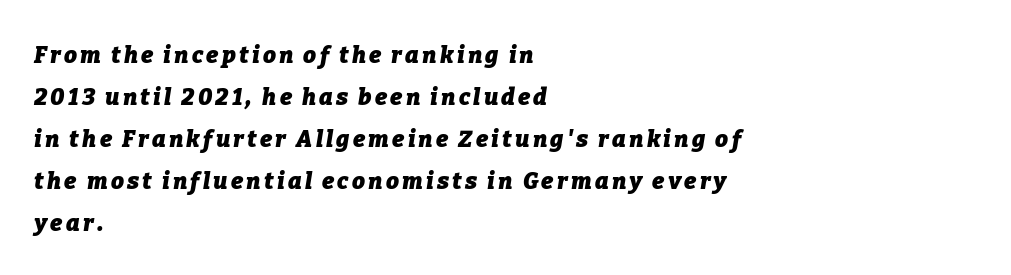
{"italic": "yes", "lean": "right", "slant_degrees": 9, "bold": "yes", "underline": "no", "align": "left", "line_spacing_ratio": 1.83, "glyph_px": 23}
